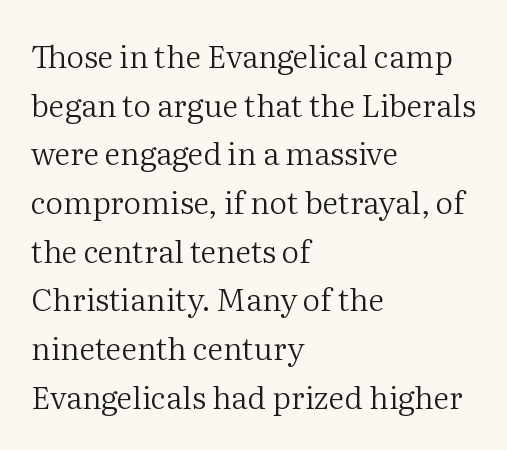
Nobody drew a line under any word here. The strokes carry an ordinary text weight at most. This is serif lettering, the kind often seen in printed books. How would I describe the line gaps? Plain and ordinary.
